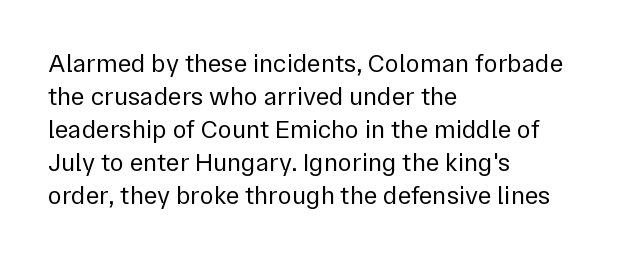
{"italic": "no", "bold": "no", "underline": "no", "align": "left", "line_spacing": "normal", "line_spacing_ratio": 1.27, "letter_spacing": "normal", "letter_spacing_em": 0.0, "glyph_px": 26}
